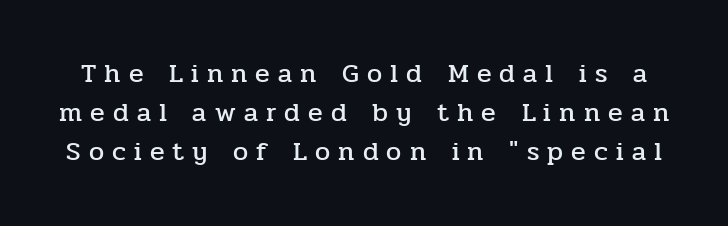
Q: Is the text italic (slanted)? A: No, it is upright.
Q: Is the text underlined? A: No.
Q: Is the spacing between letters normal or unusually wide? A: Unusually wide.
Q: Is the spacing between lines tight, normal or loose? A: Normal.
